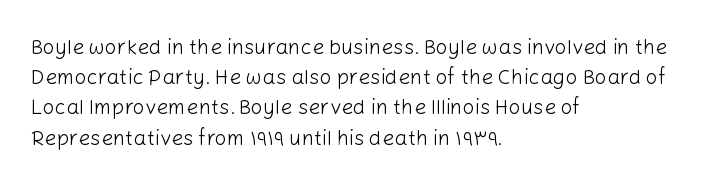
Q: Is the text bold? A: No.
Q: Is the text italic (slanted)? A: No, it is upright.
Q: Is the text underlined? A: No.
Q: How is the paragraph aligned? A: Left-aligned.
Q: Is the spacing between letters normal or unusually wide? A: Normal.
Q: Is the spacing between lines tight, normal or loose? A: Normal.
